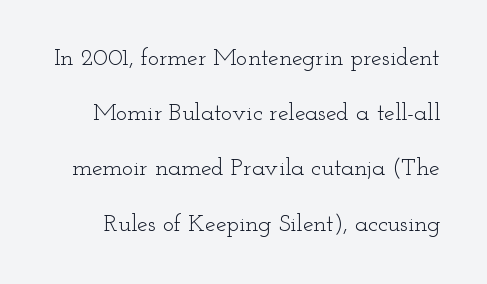
Q: Is the text bold? A: No.
Q: Is the text italic (slanted)? A: No, it is upright.
Q: Is the text underlined? A: No.
Q: Is the spacing between letters normal or unusually wide? A: Normal.
Q: Is the spacing between lines tight, normal or loose? A: Loose.
